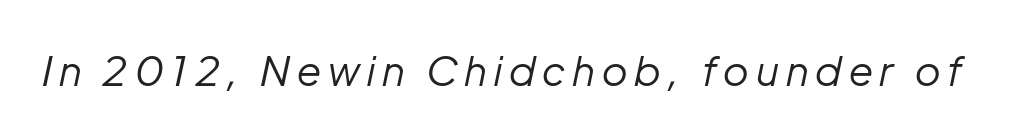
{"italic": "yes", "lean": "right", "slant_degrees": 12, "bold": "no", "weight": "regular", "width": "normal", "stroke_contrast": "low", "x_height": "medium", "monospaced": "no", "underline": "no", "glyph_px": 41}
